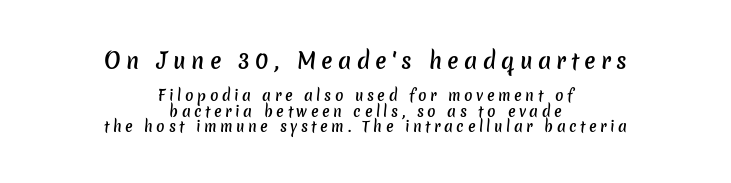
{"bold": "semi", "underline": "no", "align": "center", "line_spacing": "tight", "line_spacing_ratio": 1.11, "letter_spacing": "wide", "letter_spacing_em": 0.25, "larger_block": "first", "size_ratio": 1.5, "glyph_px": 21}
